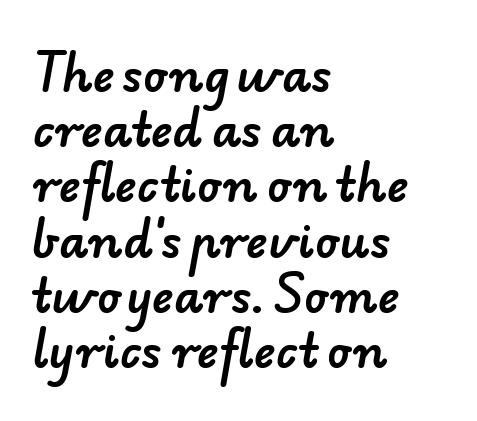
{"serif": "no", "width": "normal", "stroke_contrast": "low", "x_height": "small", "monospaced": "no", "underline": "no", "align": "left", "line_spacing_ratio": 1.2, "letter_spacing": "normal", "letter_spacing_em": 0.0, "glyph_px": 46}
